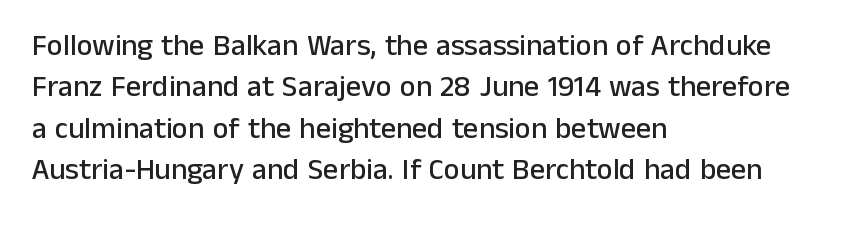
Q: Is the text italic (slanted)? A: No, it is upright.
Q: Is the typeface a serif or a sans-serif typeface? A: Sans-serif.
Q: Is the text underlined? A: No.
Q: How is the paragraph aligned? A: Left-aligned.
Q: Is the spacing between letters normal or unusually wide? A: Normal.
Q: Is the spacing between lines tight, normal or loose? A: Normal.
Q: Width (condensed, normal, or wide)? A: Normal.
Q: Stroke contrast? A: Low.
Q: x-height? A: Medium.
Q: Monospaced? A: No.
